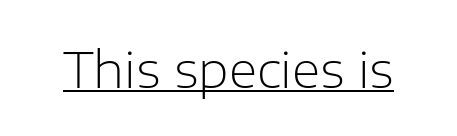
You could not count columns in this text — the font is proportionally spaced. No extra tracking has been applied to these lines. Unlike a traditional serif, this face leaves its strokes unadorned. Posture: straight, roman, zero tilt. Each stroke keeps to a modest, everyday thickness or less. This rendering features underlined lettering.
